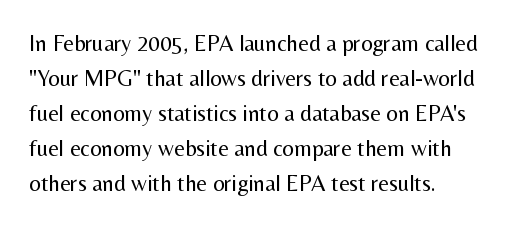
{"italic": "no", "bold": "no", "underline": "no", "align": "left", "line_spacing": "normal", "line_spacing_ratio": 1.52, "letter_spacing": "normal", "letter_spacing_em": 0.0, "glyph_px": 23}
